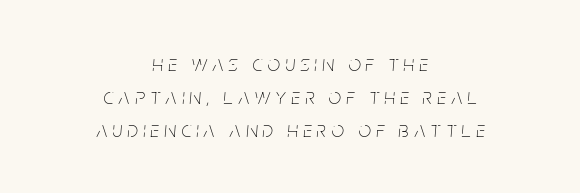
{"italic": "yes", "lean": "right", "slant_degrees": 5, "bold": "no", "underline": "no", "align": "center", "line_spacing": "normal", "line_spacing_ratio": 1.5, "letter_spacing": "wide", "letter_spacing_em": 0.24, "glyph_px": 22}
